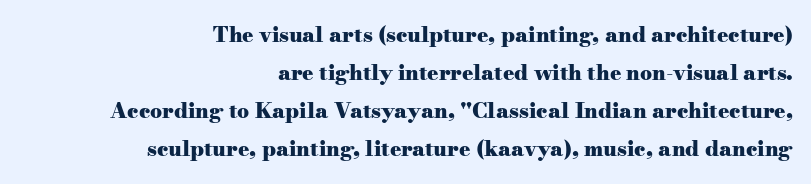
{"italic": "no", "bold": "yes", "underline": "no", "align": "right", "line_spacing_ratio": 1.81, "letter_spacing": "normal", "letter_spacing_em": 0.0, "glyph_px": 21}
